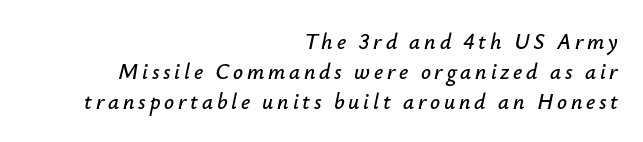
Q: Is the text italic (slanted)? A: Yes, it leans right by about 12 degrees.
Q: Is the text underlined? A: No.
Q: How is the paragraph aligned? A: Right-aligned.
Q: Is the spacing between lines tight, normal or loose? A: Normal.
